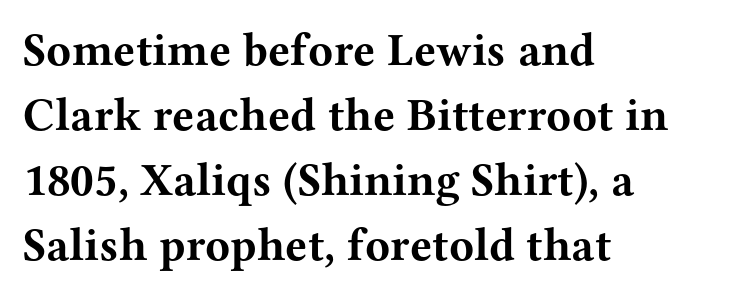
{"serif": "yes", "italic": "no", "bold": "yes", "weight": "bold", "width": "wide", "stroke_contrast": "medium", "x_height": "medium", "monospaced": "no", "underline": "no", "align": "left", "line_spacing": "normal", "line_spacing_ratio": 1.41, "letter_spacing": "normal", "letter_spacing_em": 0.0, "glyph_px": 46}
